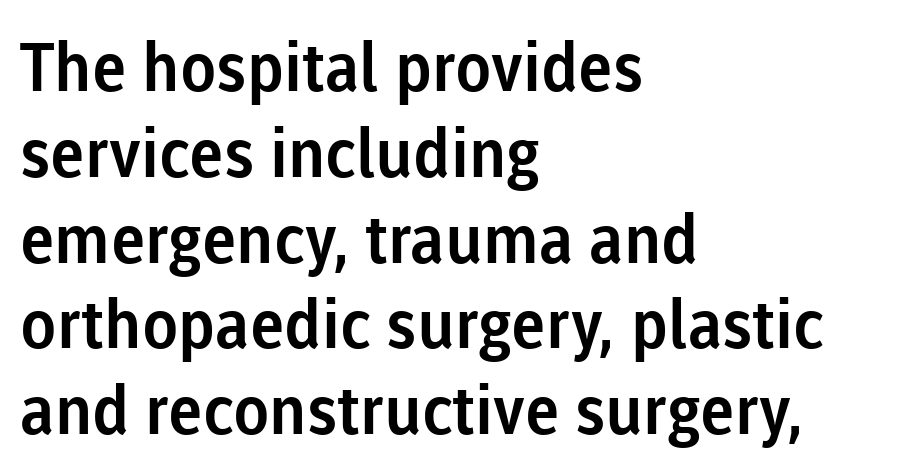
{"serif": "no", "italic": "no", "width": "normal", "stroke_contrast": "low", "x_height": "medium", "monospaced": "no", "underline": "no", "align": "left", "line_spacing": "normal", "line_spacing_ratio": 1.28, "letter_spacing": "normal", "letter_spacing_em": 0.0, "glyph_px": 67}
